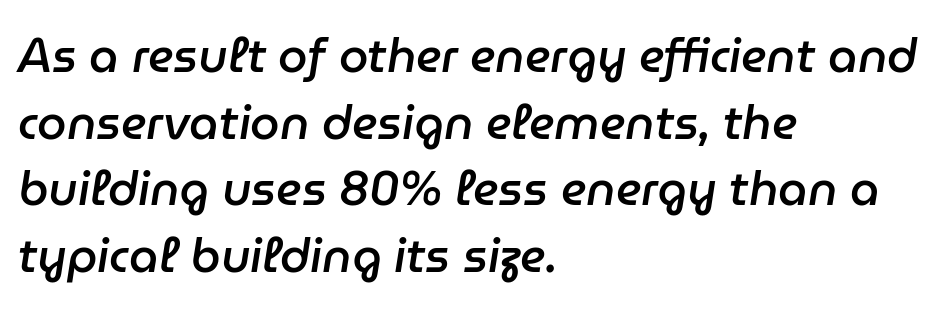
The image shows 47 px semibold type, italic (leaning right); set left-aligned, normal line spacing (1.42x), normal letter spacing, not underlined; low stroke contrast and a medium x-height.
